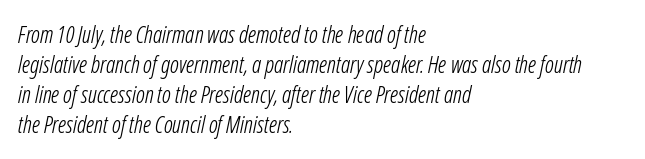
Q: Is the text bold? A: No.
Q: Is the text italic (slanted)? A: Yes, it leans right by about 12 degrees.
Q: Is the text underlined? A: No.
Q: How is the paragraph aligned? A: Left-aligned.
Q: Is the spacing between letters normal or unusually wide? A: Normal.
Q: Is the spacing between lines tight, normal or loose? A: Normal.
